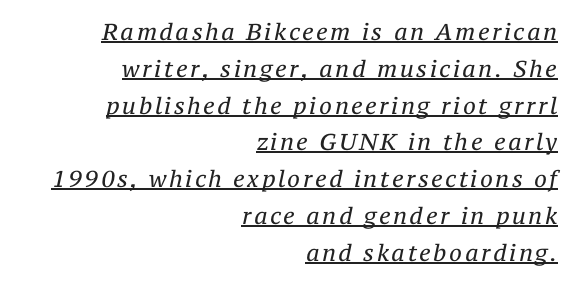
Q: Is the text bold? A: No.
Q: Is the text italic (slanted)? A: Yes, it leans right by about 12 degrees.
Q: Is the text underlined? A: Yes.
Q: How is the paragraph aligned? A: Right-aligned.
Q: Is the spacing between lines tight, normal or loose? A: Normal.
